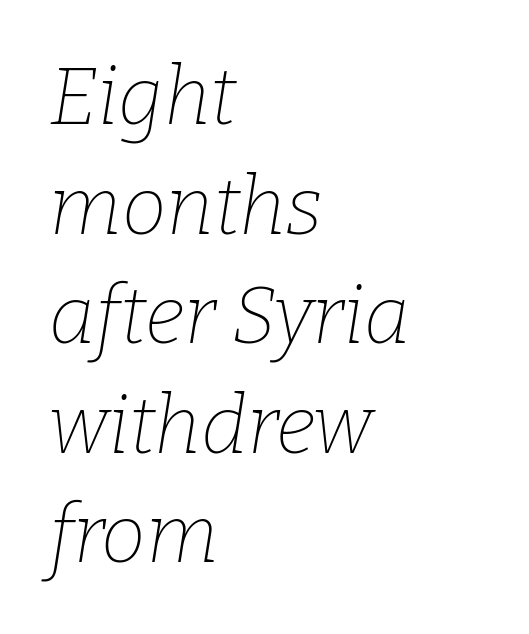
Q: Is the text bold? A: No.
Q: Is the text italic (slanted)? A: Yes, it leans right by about 9 degrees.
Q: Is the typeface a serif or a sans-serif typeface? A: Serif.
Q: Is the text underlined? A: No.
Q: How is the paragraph aligned? A: Left-aligned.
Q: Is the spacing between letters normal or unusually wide? A: Normal.
Q: Is the spacing between lines tight, normal or loose? A: Normal.
Q: Width (condensed, normal, or wide)? A: Normal.
Q: Stroke contrast? A: Low.
Q: x-height? A: Medium.
Q: Monospaced? A: No.
